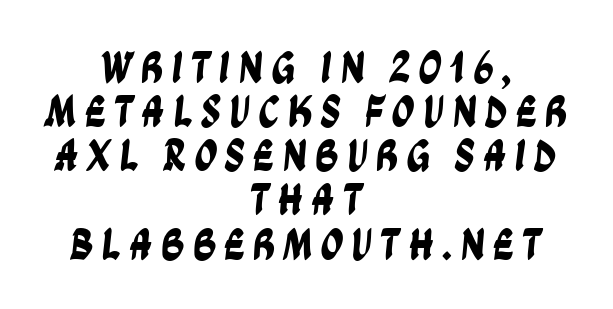
Each letter keeps its own natural width here, so spacing adapts to shape. Typeset on center — no edge is straight. Decoration check: the copy has no underline. The letters carry no serifs — their stems end cleanly without finishing strokes. Rows of type sit shoulder to shoulder in the vertical direction.
